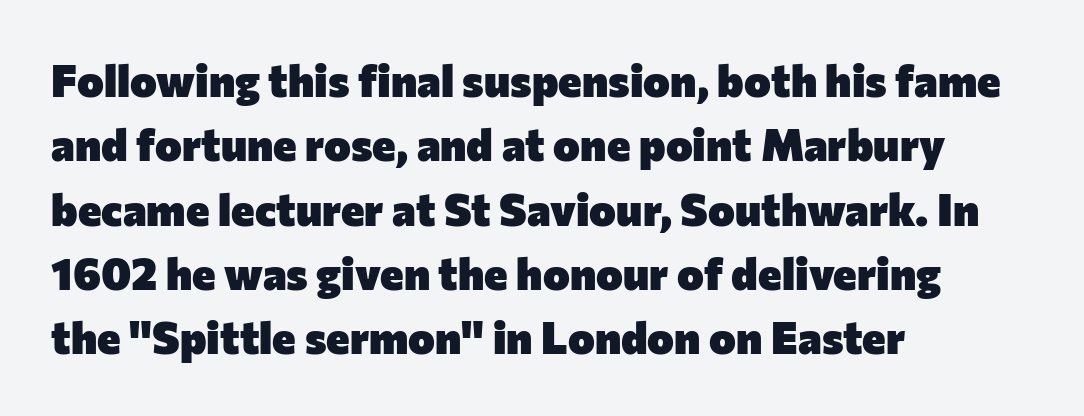
Grotesque or geometric, the face here clearly has no serifs. The face used here is proportionally spaced, like ordinary book or web type. This rendering features lettering with no underline. The axis of the letterforms is exactly vertical.
